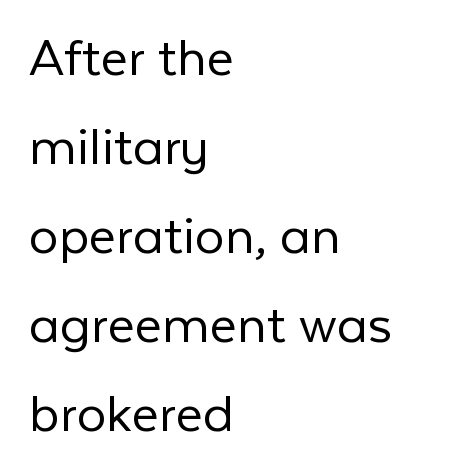
Posture: straight, roman, zero tilt. Just letters on the line, the space beneath them empty. Does extra space separate the letters? No, they use regular spacing. This sample is left-justified, so line endings fall wherever the words run out. Vertical stems look standard width or narrower in stroke.
